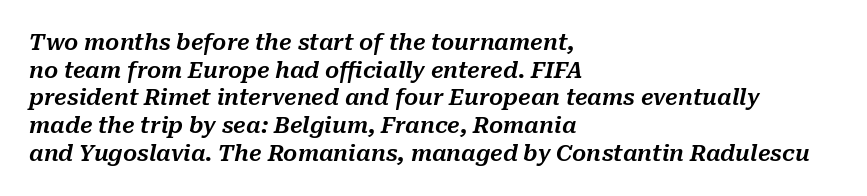
The image shows 22 px text type, italic (leaning right); set left-aligned, normal line spacing (1.26x), normal letter spacing, not underlined.
